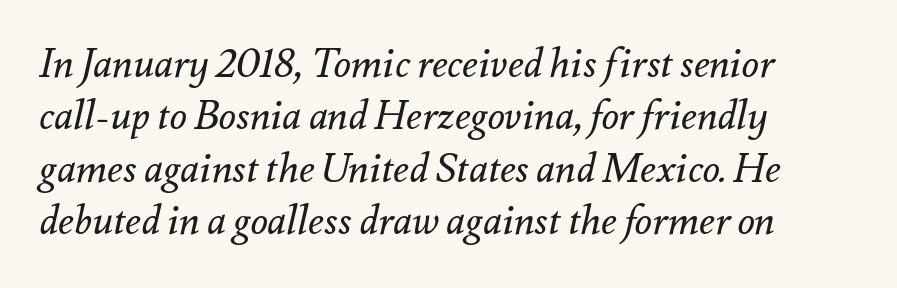
Q: Is the text bold? A: No.
Q: Is the text italic (slanted)? A: Yes, it leans right by about 12 degrees.
Q: Is the text underlined? A: No.
Q: How is the paragraph aligned? A: Left-aligned.
Q: Is the spacing between letters normal or unusually wide? A: Normal.
Q: Is the spacing between lines tight, normal or loose? A: Normal.
Q: Width (condensed, normal, or wide)? A: Normal.
Q: Stroke contrast? A: Medium.
Q: x-height? A: Small.
Q: Monospaced? A: No.
